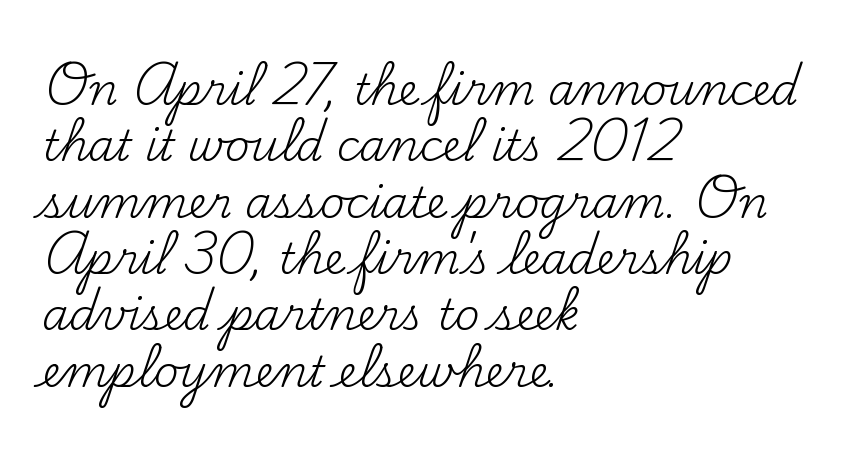
Q: Is the text bold? A: No.
Q: Is the text italic (slanted)? A: Yes.
Q: Is the typeface a serif or a sans-serif typeface? A: Serif.
Q: Is the text underlined? A: No.
Q: How is the paragraph aligned? A: Left-aligned.
Q: Is the spacing between letters normal or unusually wide? A: Normal.
Q: Is the spacing between lines tight, normal or loose? A: Normal.
Q: Width (condensed, normal, or wide)? A: Normal.
Q: Stroke contrast? A: Medium.
Q: x-height? A: Small.
Q: Monospaced? A: No.
